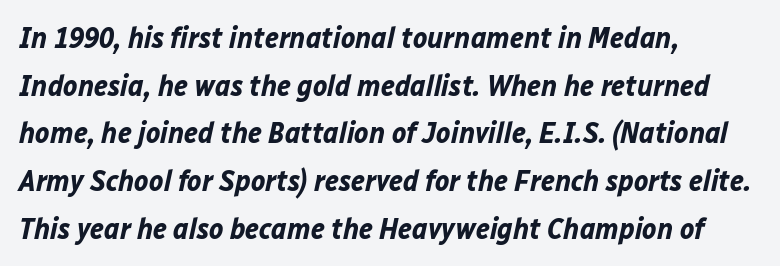
Q: Is the text bold? A: Yes.
Q: Is the text italic (slanted)? A: Yes, it leans right by about 12 degrees.
Q: Is the text underlined? A: No.
Q: How is the paragraph aligned? A: Left-aligned.
Q: Is the spacing between letters normal or unusually wide? A: Normal.
Q: Is the spacing between lines tight, normal or loose? A: Normal.
Q: Width (condensed, normal, or wide)? A: Normal.
Q: Stroke contrast? A: Low.
Q: x-height? A: Medium.
Q: Monospaced? A: No.
